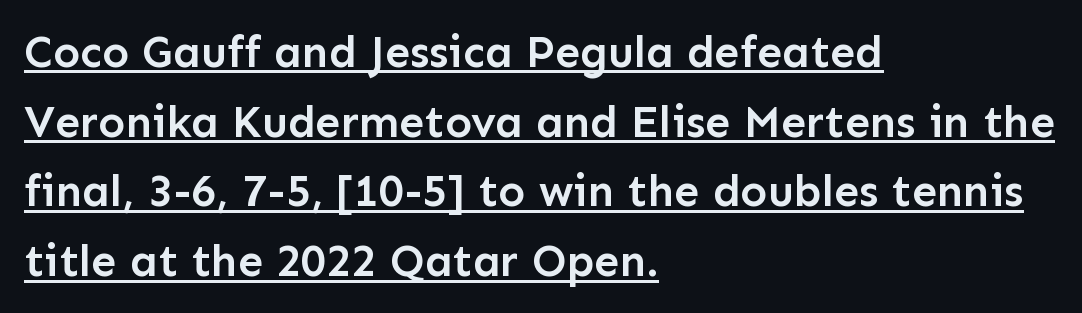
Q: Is the text bold? A: Semi-bold.
Q: Is the text italic (slanted)? A: No, it is upright.
Q: Is the typeface a serif or a sans-serif typeface? A: Sans-serif.
Q: Is the text underlined? A: Yes.
Q: How is the paragraph aligned? A: Left-aligned.
Q: Is the spacing between letters normal or unusually wide? A: Normal.
Q: Is the spacing between lines tight, normal or loose? A: Normal.
Q: Width (condensed, normal, or wide)? A: Normal.
Q: Stroke contrast? A: Low.
Q: x-height? A: Medium.
Q: Monospaced? A: No.
